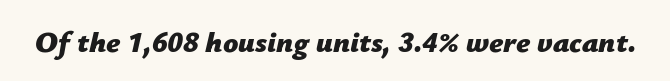
{"italic": "yes", "lean": "right", "slant_degrees": 12, "bold": "yes", "weight": "bold", "width": "normal", "stroke_contrast": "low", "x_height": "medium", "monospaced": "no", "underline": "no", "letter_spacing": "normal", "letter_spacing_em": 0.0, "glyph_px": 30}
